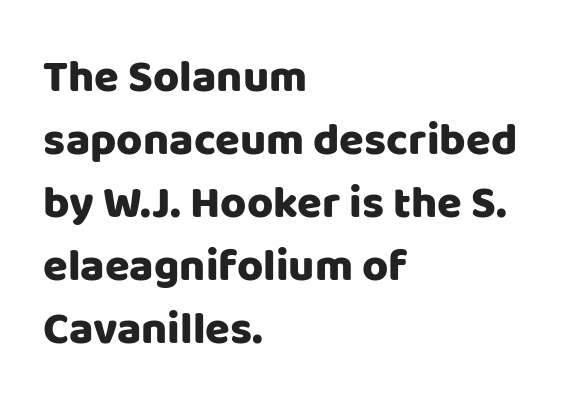
Q: Is the text italic (slanted)? A: No, it is upright.
Q: Is the typeface a serif or a sans-serif typeface? A: Sans-serif.
Q: Is the text underlined? A: No.
Q: How is the paragraph aligned? A: Left-aligned.
Q: Is the spacing between letters normal or unusually wide? A: Normal.
Q: Is the spacing between lines tight, normal or loose? A: Normal.
Q: Width (condensed, normal, or wide)? A: Normal.
Q: Stroke contrast? A: Low.
Q: x-height? A: Large.
Q: Monospaced? A: No.
